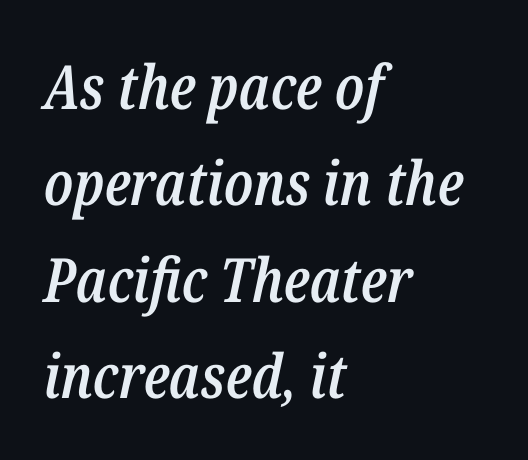
Reading down the block, your eye returns to a fixed left position each line. You can tell it's italic because the verticals aren't actually vertical. Look at the stroke-to-counter ratio: somewhat heavy, a semibold. Looks like regular typesetting: each glyph gets only the width it needs. Only glyphs here, with clear space below each row.
